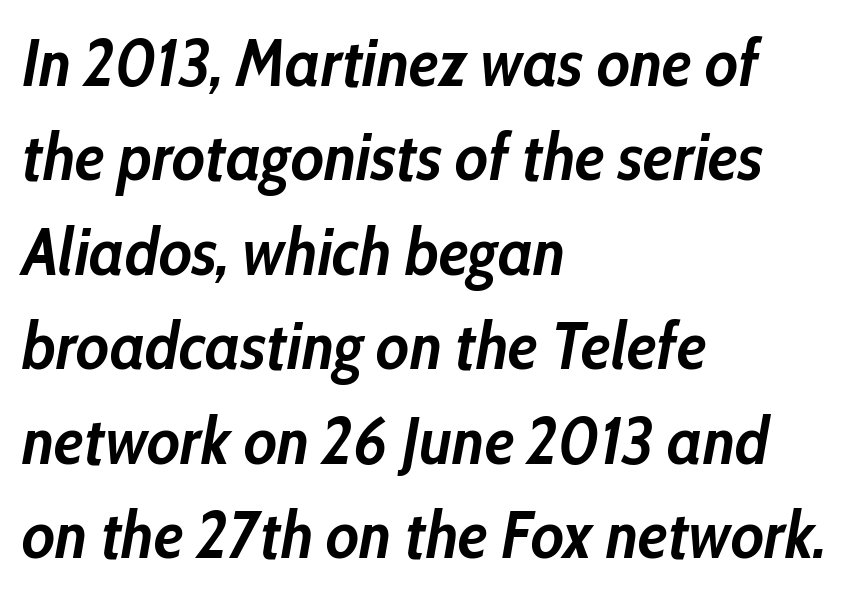
{"italic": "yes", "lean": "right", "slant_degrees": 10, "bold": "yes", "weight": "semibold", "width": "condensed", "stroke_contrast": "low", "x_height": "medium", "monospaced": "no", "underline": "no", "align": "left", "line_spacing": "normal", "line_spacing_ratio": 1.43, "letter_spacing": "normal", "letter_spacing_em": 0.0, "glyph_px": 66}
